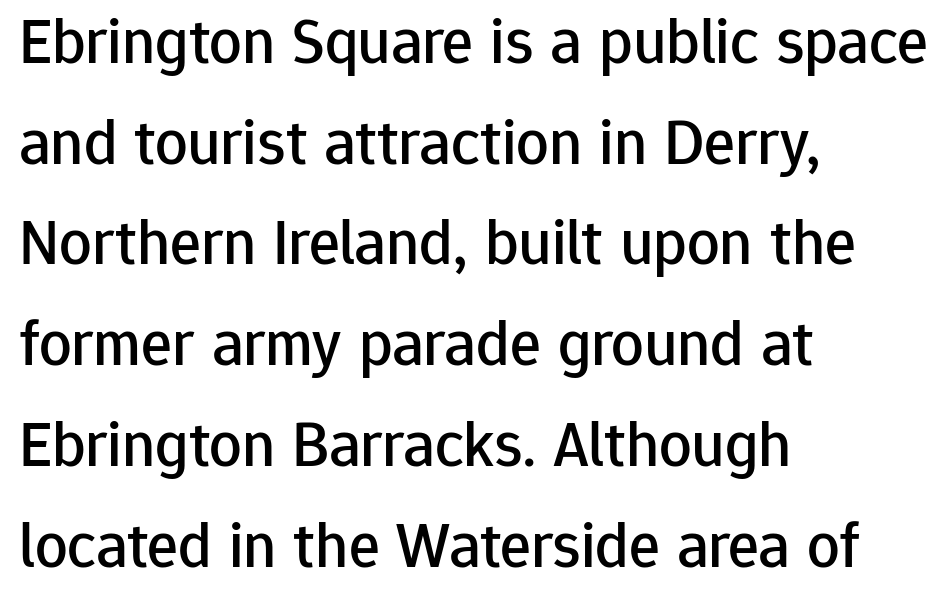
Q: Is the text italic (slanted)? A: No, it is upright.
Q: Is the typeface a serif or a sans-serif typeface? A: Sans-serif.
Q: Is the text underlined? A: No.
Q: How is the paragraph aligned? A: Left-aligned.
Q: Is the spacing between letters normal or unusually wide? A: Normal.
Q: Is the spacing between lines tight, normal or loose? A: Normal.
Q: Width (condensed, normal, or wide)? A: Normal.
Q: Stroke contrast? A: Low.
Q: x-height? A: Medium.
Q: Monospaced? A: No.
